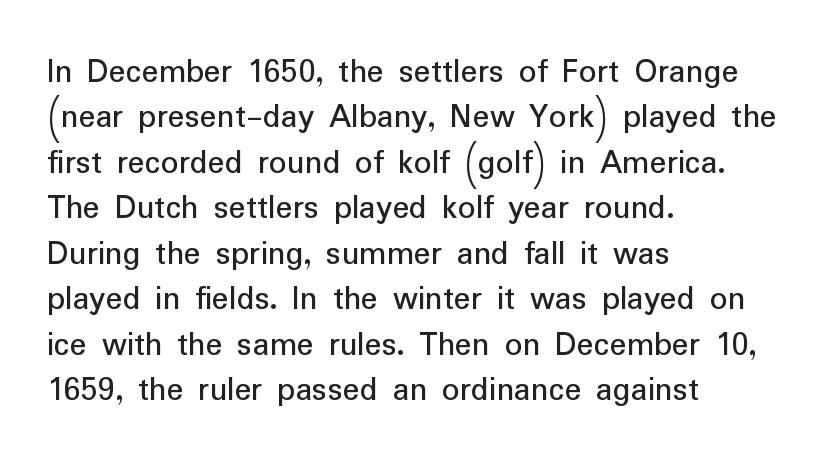
{"serif": "no", "italic": "no", "width": "normal", "stroke_contrast": "low", "x_height": "medium", "monospaced": "no", "underline": "no", "align": "left", "line_spacing": "normal", "line_spacing_ratio": 1.3, "letter_spacing": "normal", "letter_spacing_em": 0.0, "glyph_px": 35}
